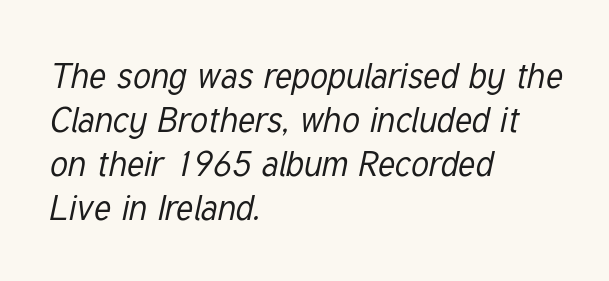
{"italic": "yes", "lean": "right", "slant_degrees": 12, "bold": "no", "weight": "regular", "width": "condensed", "stroke_contrast": "low", "x_height": "medium", "monospaced": "no", "underline": "no", "align": "left", "line_spacing": "normal", "line_spacing_ratio": 1.26, "letter_spacing": "normal", "letter_spacing_em": 0.0, "glyph_px": 35}
